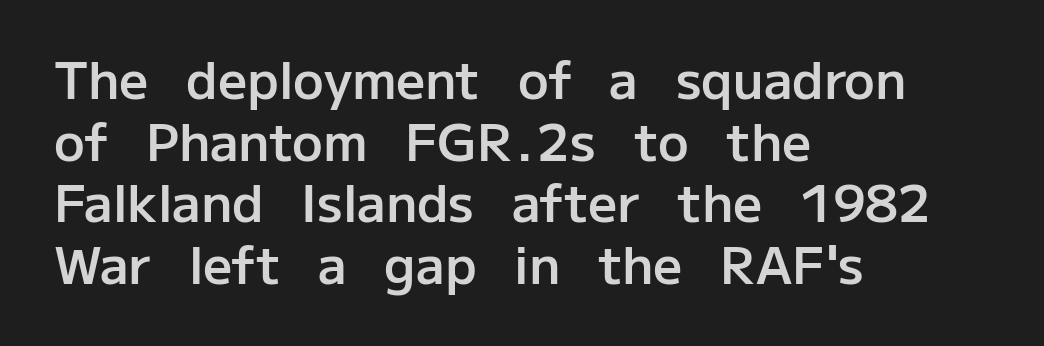
{"serif": "no", "italic": "no", "bold": "semi", "weight": "semibold", "width": "normal", "stroke_contrast": "low", "x_height": "medium", "monospaced": "no", "underline": "no", "align": "left", "line_spacing_ratio": 1.21, "letter_spacing": "normal", "letter_spacing_em": 0.0, "glyph_px": 51}
